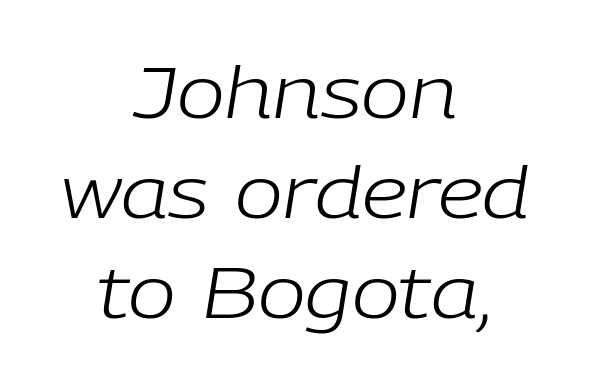
The whitespace from short lines is split evenly between both sides. Look at the tracking — it's just the regular setting, nothing added. Stems here are at most as thick as an everyday book face. Here the designer chose a conventional face with non-uniform glyph widths. Rows of type keep a routine distance in the vertical direction. The space beneath each line is pristine and unruled.
